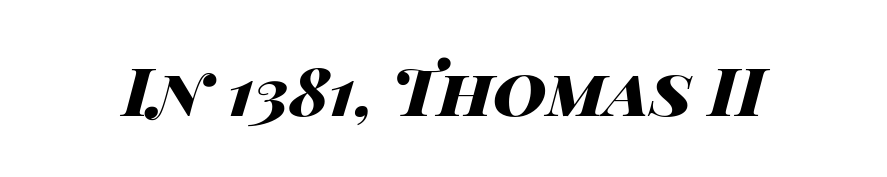
{"italic": "yes", "lean": "right", "slant_degrees": 14, "bold": "yes", "weight": "heavy", "width": "wide", "stroke_contrast": "high", "x_height": "large", "monospaced": "no", "underline": "no", "letter_spacing": "normal", "letter_spacing_em": 0.0, "glyph_px": 66}
